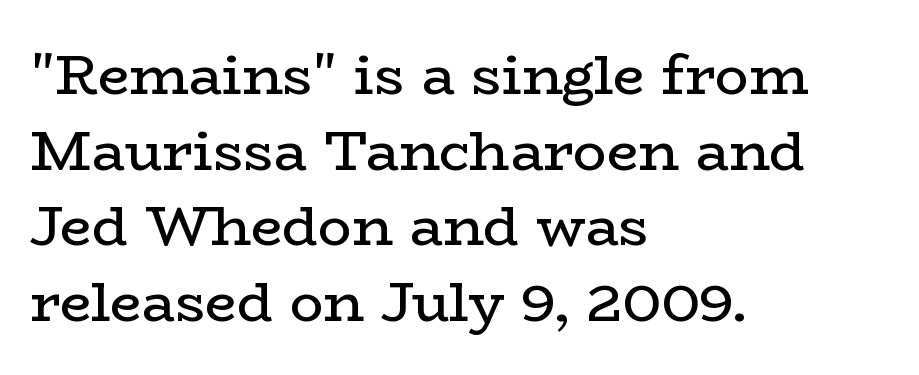
The image shows 56 px regular-weight, wide serif type, upright; set left-aligned, normal line spacing (1.35x), normal letter spacing, not underlined; low stroke contrast and a medium x-height.
